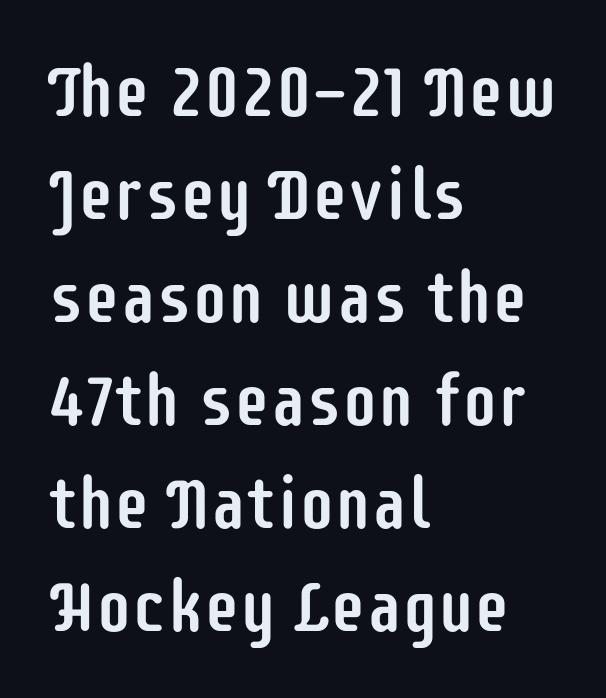
The image shows 72 px condensed sans-serif type, upright; set left-aligned, normal line spacing (1.43x), normal letter spacing, not underlined; low stroke contrast and a large x-height.
